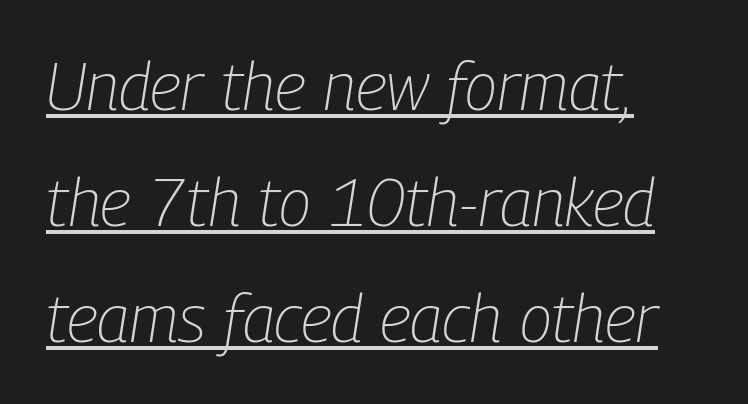
Q: Is the text bold? A: No.
Q: Is the text italic (slanted)? A: Yes, it leans right by about 9 degrees.
Q: Is the text underlined? A: Yes.
Q: How is the paragraph aligned? A: Left-aligned.
Q: Is the spacing between letters normal or unusually wide? A: Normal.
Q: Width (condensed, normal, or wide)? A: Condensed.
Q: Stroke contrast? A: Low.
Q: x-height? A: Medium.
Q: Monospaced? A: No.
